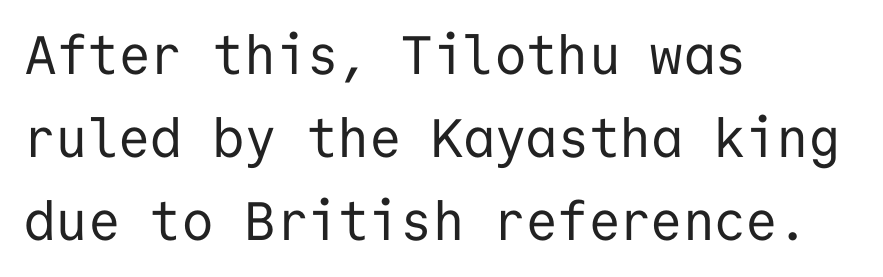
{"serif": "no", "italic": "no", "bold": "no", "weight": "regular", "width": "normal", "stroke_contrast": "low", "x_height": "medium", "monospaced": "yes", "underline": "no", "align": "left", "line_spacing": "normal", "line_spacing_ratio": 1.54, "letter_spacing": "normal", "letter_spacing_em": 0.0, "glyph_px": 54}
